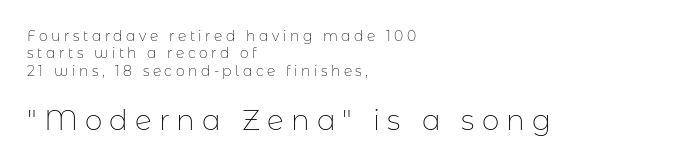
Q: Is the text bold? A: No.
Q: Is the text italic (slanted)? A: No, it is upright.
Q: Is the typeface a serif or a sans-serif typeface? A: Sans-serif.
Q: Is the text underlined? A: No.
Q: How is the paragraph aligned? A: Left-aligned.
Q: Is the spacing between letters normal or unusually wide? A: Unusually wide.
Q: Is the spacing between lines tight, normal or loose? A: Normal.
Q: Which block of text is set in a larger size, the first (top) or the second (bottom)? A: The second (bottom) one.
Q: Width (condensed, normal, or wide)? A: Normal.
Q: Stroke contrast? A: Low.
Q: x-height? A: Medium.
Q: Monospaced? A: No.
